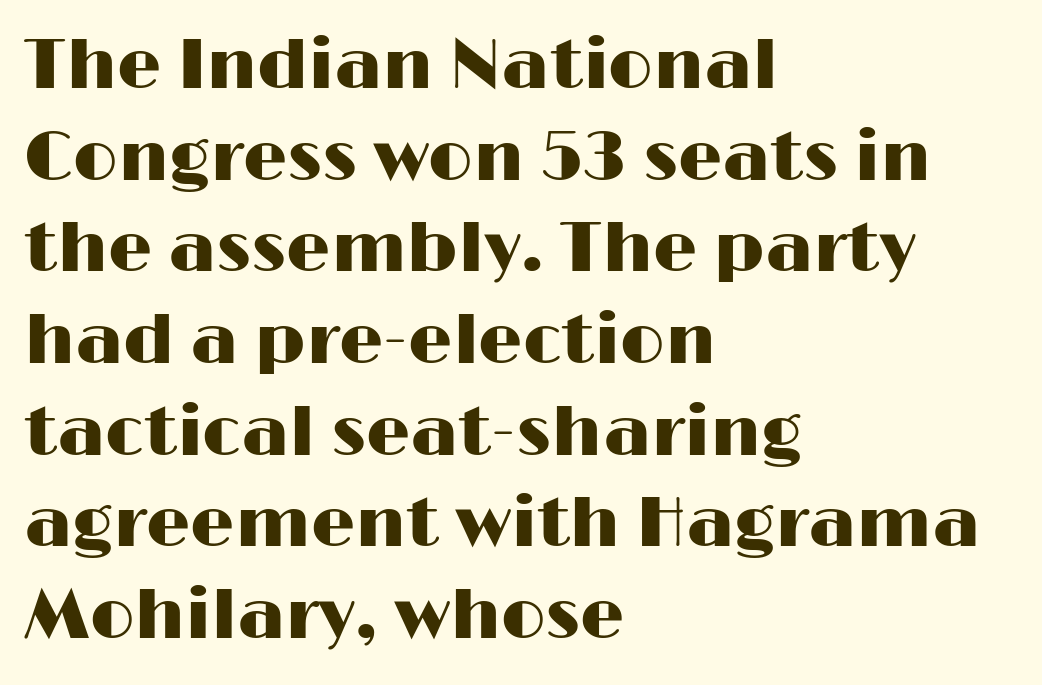
The image shows 70 px wide sans-serif type, upright; set left-aligned, normal line spacing (1.31x), normal letter spacing, not underlined; high stroke contrast and a medium x-height.
